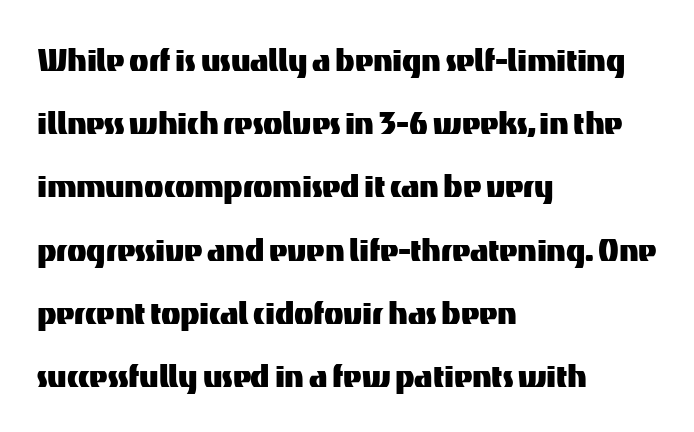
The image shows 40 px sans-serif type, upright; set left-aligned, normal line spacing (1.58x), normal letter spacing, not underlined; medium stroke contrast and a medium x-height.
